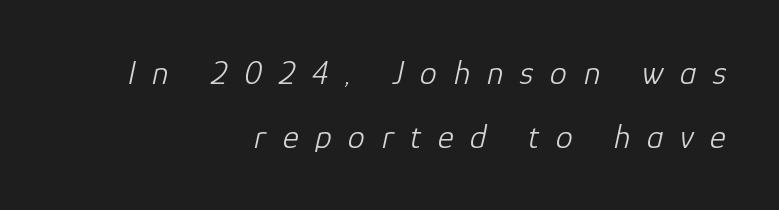
The image shows 34 px light type, italic (leaning right); set right-aligned, line spacing 1.89x, unusually wide letter spacing (+0.49 em), not underlined; low stroke contrast and a medium x-height.
